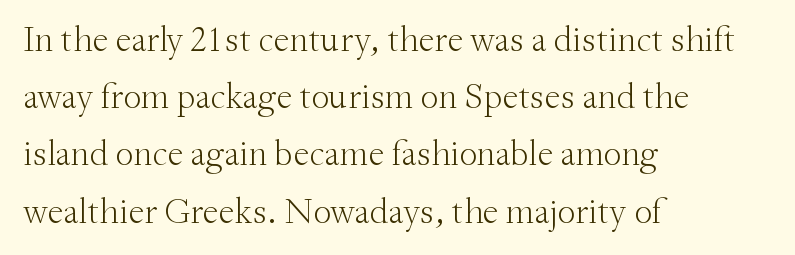
Q: Is the text bold? A: No.
Q: Is the text italic (slanted)? A: No, it is upright.
Q: Is the typeface a serif or a sans-serif typeface? A: Serif.
Q: Is the text underlined? A: No.
Q: How is the paragraph aligned? A: Left-aligned.
Q: Is the spacing between letters normal or unusually wide? A: Normal.
Q: Is the spacing between lines tight, normal or loose? A: Normal.
Q: Width (condensed, normal, or wide)? A: Normal.
Q: Stroke contrast? A: Medium.
Q: x-height? A: Small.
Q: Monospaced? A: No.
